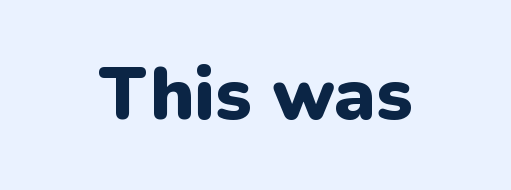
The image shows 73 px heavy sans-serif type, upright; set centered, normal letter spacing, not underlined; low stroke contrast and a medium x-height.
